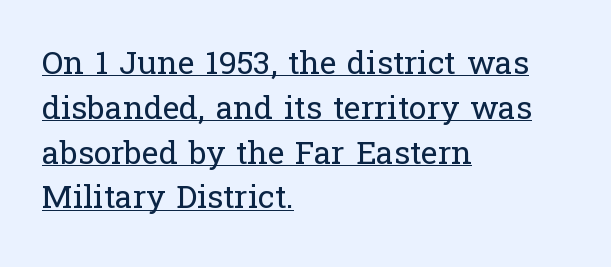
Varying glyph widths throughout — classic text-font behaviour. The rendering shows small feet on the letterforms — a serif design. Every row of glyphs begins at an identical x-position on the left. The face used here is rendered with its standard letterfit.
